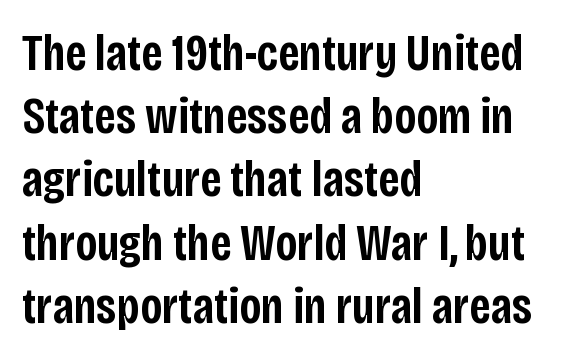
Q: Is the text bold? A: Semi-bold.
Q: Is the text italic (slanted)? A: No, it is upright.
Q: Is the typeface a serif or a sans-serif typeface? A: Sans-serif.
Q: Is the text underlined? A: No.
Q: How is the paragraph aligned? A: Left-aligned.
Q: Is the spacing between letters normal or unusually wide? A: Normal.
Q: Width (condensed, normal, or wide)? A: Condensed.
Q: Stroke contrast? A: Low.
Q: x-height? A: Large.
Q: Monospaced? A: No.
